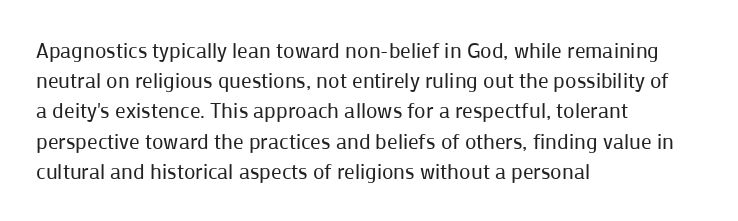
Q: Is the text bold? A: No.
Q: Is the text italic (slanted)? A: No, it is upright.
Q: Is the text underlined? A: No.
Q: How is the paragraph aligned? A: Left-aligned.
Q: Is the spacing between letters normal or unusually wide? A: Normal.
Q: Is the spacing between lines tight, normal or loose? A: Normal.
